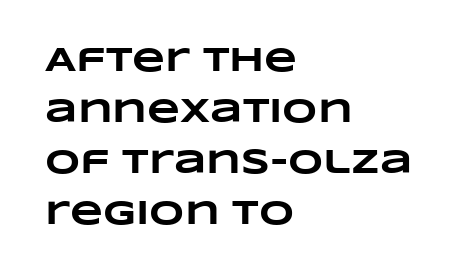
Q: Is the text bold? A: Yes.
Q: Is the text underlined? A: No.
Q: How is the paragraph aligned? A: Left-aligned.
Q: Is the spacing between letters normal or unusually wide? A: Normal.
Q: Is the spacing between lines tight, normal or loose? A: Normal.
Q: Width (condensed, normal, or wide)? A: Wide.
Q: Stroke contrast? A: Low.
Q: x-height? A: Large.
Q: Monospaced? A: No.
